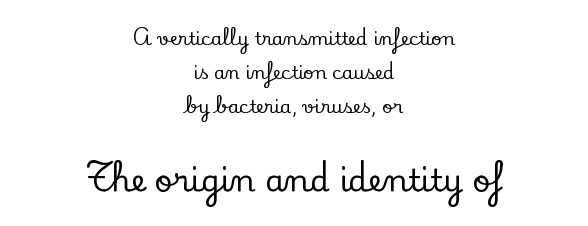
Q: Is the text italic (slanted)? A: No, it is upright.
Q: Is the typeface a serif or a sans-serif typeface? A: Serif.
Q: Is the text underlined? A: No.
Q: How is the paragraph aligned? A: Centered.
Q: Is the spacing between letters normal or unusually wide? A: Normal.
Q: Which block of text is set in a larger size, the first (top) or the second (bottom)? A: The second (bottom) one.
Q: Width (condensed, normal, or wide)? A: Normal.
Q: Stroke contrast? A: Low.
Q: x-height? A: Small.
Q: Monospaced? A: No.
